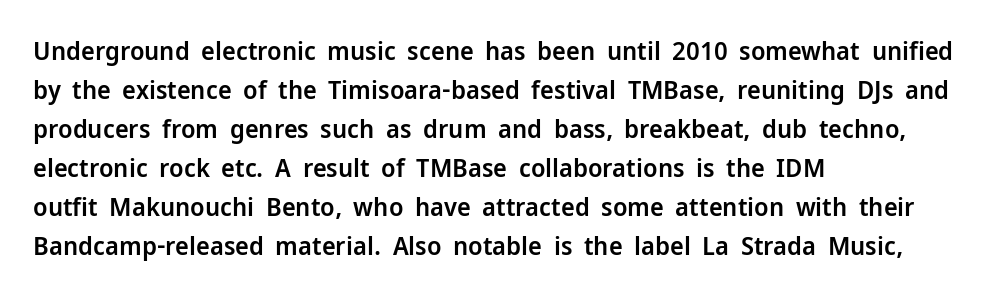
{"italic": "no", "bold": "semi", "underline": "no", "align": "left", "line_spacing": "normal", "line_spacing_ratio": 1.5, "letter_spacing": "normal", "letter_spacing_em": 0.0, "glyph_px": 26}
